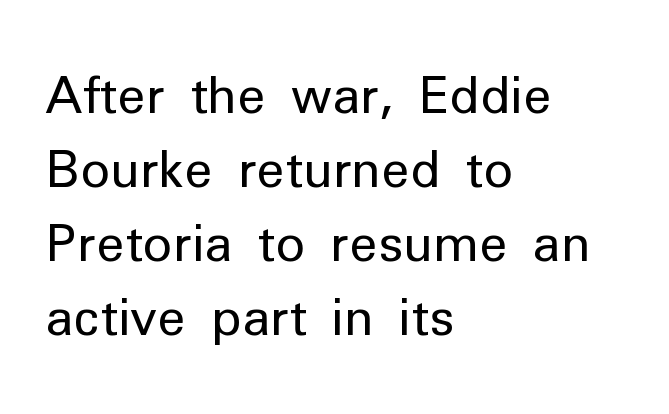
Designer's note — italics off, roman on. The characters are drawn with everyday or finer stroke widths. Successive baselines arrive at the customary interval. The text was rendered using a sans face with plain stroke endings. Each letter keeps its own natural width here, so spacing adapts to shape. The ragged edge is on the right, which tells us the setting is flush left.
